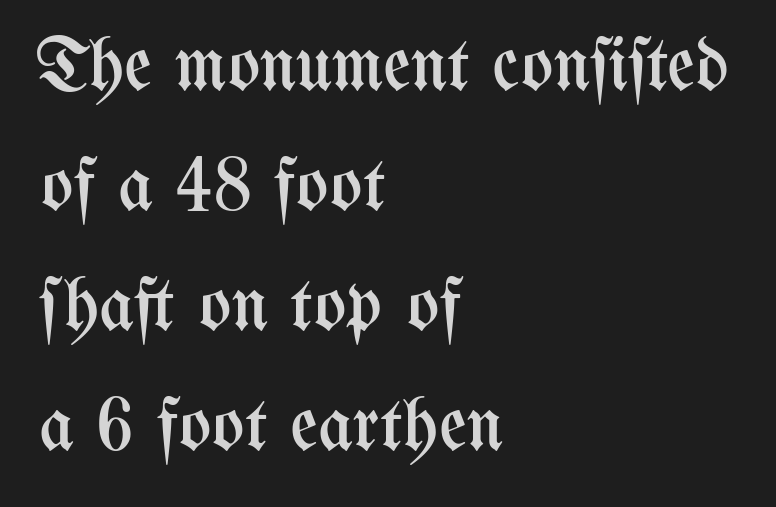
Q: Is the text bold? A: No.
Q: Is the text italic (slanted)? A: No, it is upright.
Q: Is the text underlined? A: No.
Q: How is the paragraph aligned? A: Left-aligned.
Q: Is the spacing between letters normal or unusually wide? A: Normal.
Q: Is the spacing between lines tight, normal or loose? A: Normal.
Q: Width (condensed, normal, or wide)? A: Condensed.
Q: Stroke contrast? A: Medium.
Q: x-height? A: Medium.
Q: Monospaced? A: No.
